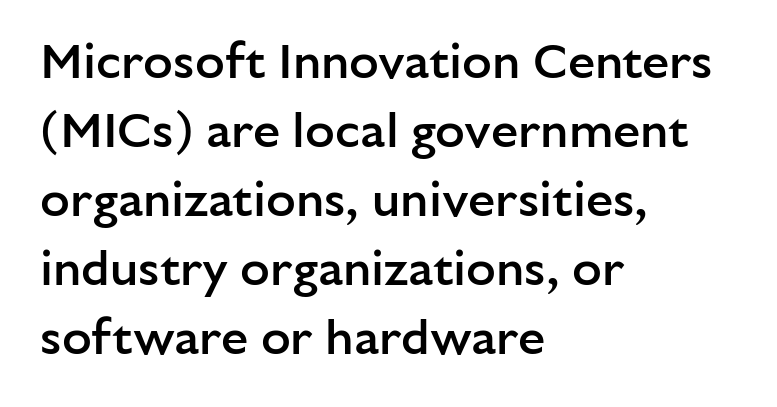
The passage is arranged the way most books set body copy — flush left. Rows of type keep a routine distance in the vertical direction. Notice how the stems are strictly vertical — no italics here. Clear beneath every line of the passage.
